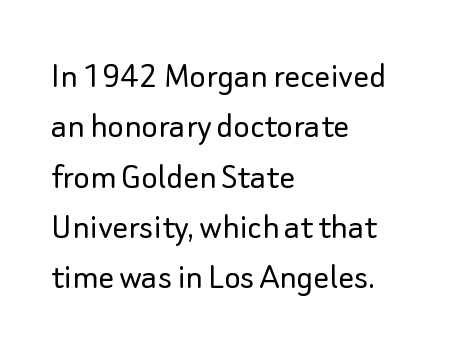
Q: Is the text bold? A: No.
Q: Is the text italic (slanted)? A: No, it is upright.
Q: Is the typeface a serif or a sans-serif typeface? A: Sans-serif.
Q: Is the text underlined? A: No.
Q: How is the paragraph aligned? A: Left-aligned.
Q: Is the spacing between letters normal or unusually wide? A: Normal.
Q: Is the spacing between lines tight, normal or loose? A: Normal.
Q: Width (condensed, normal, or wide)? A: Normal.
Q: Stroke contrast? A: Low.
Q: x-height? A: Small.
Q: Monospaced? A: No.
